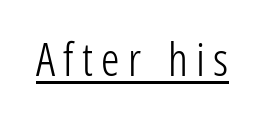
No feet cap the strokes, marking this as sans-serif type. Check the space under the baseline: a stroke is drawn there. The font's upright variant was chosen for this text. Is this a fixed-width face? No — the glyphs have proportional, varying widths. Stroke mass is kept to a normal reading level or below.
